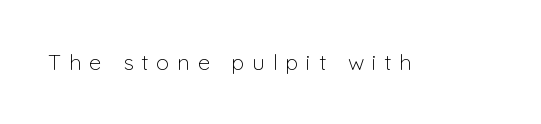
Q: Is the text bold? A: No.
Q: Is the text italic (slanted)? A: No, it is upright.
Q: Is the text underlined? A: No.
Q: Is the spacing between letters normal or unusually wide? A: Unusually wide.
